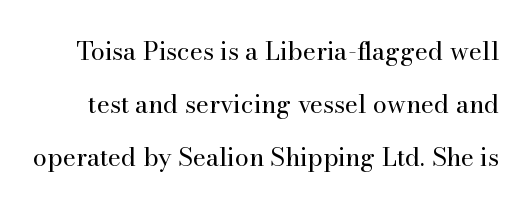
Widely set lines give the paragraph a tall, airy silhouette. Letter spacing: default. No chunkiness to these letters — they're not bold. It's the straight-up-and-down kind of type. The baseline area is clear.
